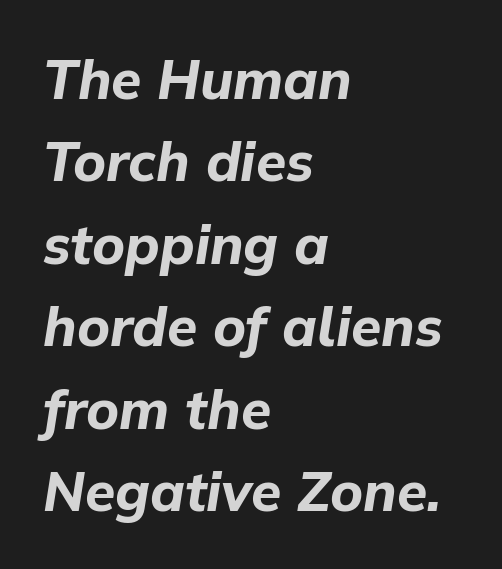
Q: Is the text bold? A: Yes.
Q: Is the text italic (slanted)? A: Yes, it leans right by about 9 degrees.
Q: Is the text underlined? A: No.
Q: How is the paragraph aligned? A: Left-aligned.
Q: Is the spacing between letters normal or unusually wide? A: Normal.
Q: Is the spacing between lines tight, normal or loose? A: Normal.
Q: Width (condensed, normal, or wide)? A: Normal.
Q: Stroke contrast? A: Low.
Q: x-height? A: Medium.
Q: Monospaced? A: No.
